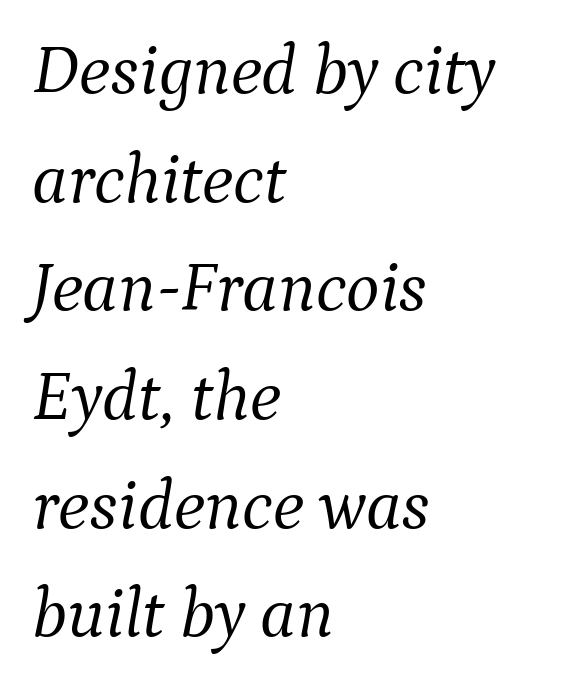
The image shows 71 px light serif type, italic (leaning right); set left-aligned, normal line spacing (1.53x), normal letter spacing, not underlined; medium stroke contrast and a medium x-height.
